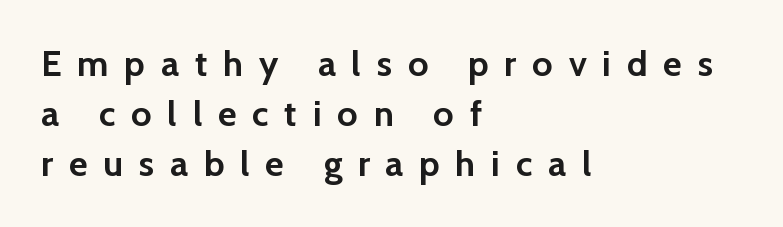
{"serif": "no", "italic": "no", "bold": "yes", "weight": "semibold", "width": "normal", "stroke_contrast": "low", "x_height": "medium", "monospaced": "no", "underline": "no", "align": "left", "line_spacing": "normal", "line_spacing_ratio": 1.39, "letter_spacing": "wide", "letter_spacing_em": 0.44, "glyph_px": 36}
